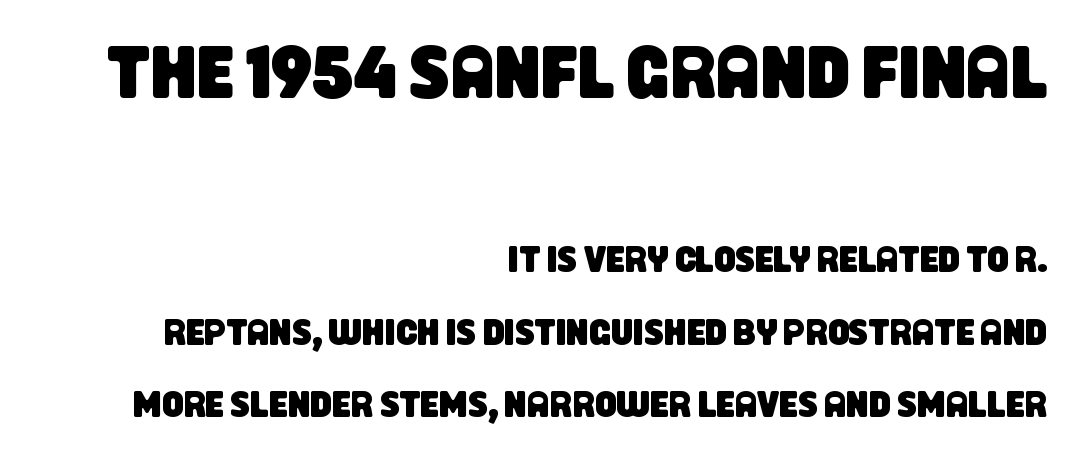
The image shows 74 px condensed sans-serif type; set right-aligned, loose line spacing (1.96x), normal letter spacing, not underlined; the first (top) block is 2.0x larger; low stroke contrast and a large x-height.
